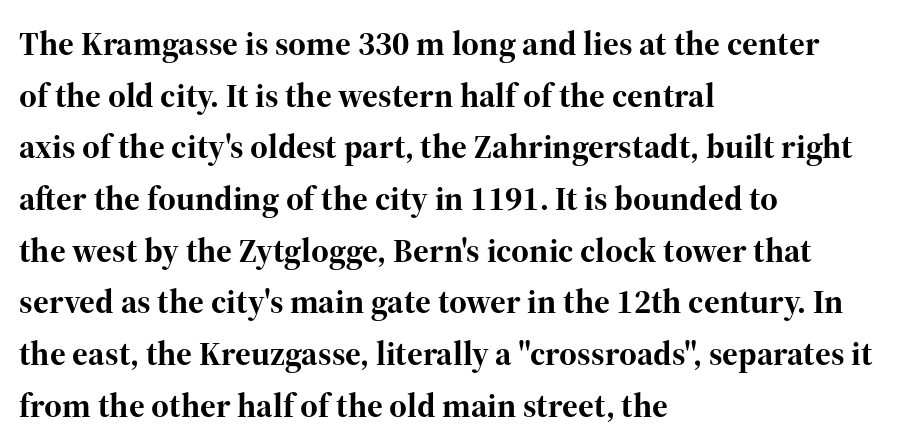
The image shows 34 px bold serif type, upright; set left-aligned, normal line spacing (1.52x), normal letter spacing, not underlined; high stroke contrast and a medium x-height.
